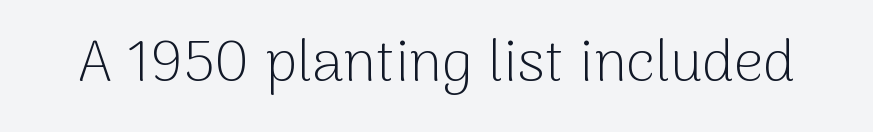
The image shows 58 px light sans-serif type, upright; set normal letter spacing, not underlined; low stroke contrast and a medium x-height.
